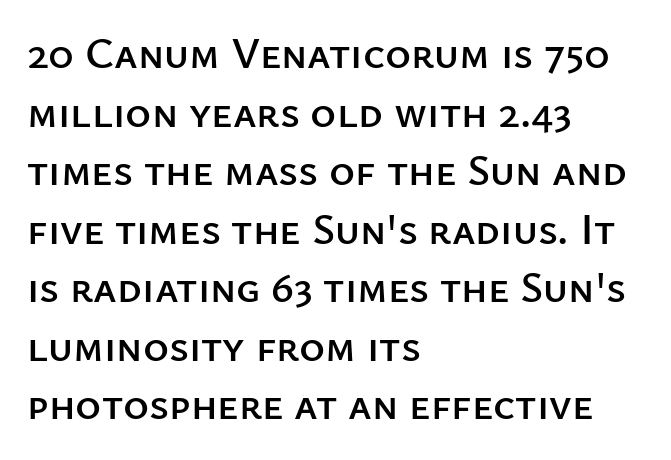
The typography opts for an upright posture over an oblique one. Visually the block forms a straight wall on the left and a jagged coastline on the right. Each word holds together tightly as a unit, with standard inter-letter gaps. A typesetter would label this face a sans.
